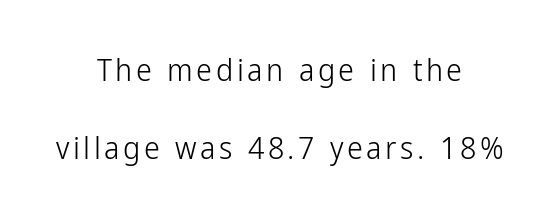
{"serif": "no", "italic": "no", "bold": "no", "weight": "light", "width": "condensed", "stroke_contrast": "low", "x_height": "medium", "monospaced": "no", "underline": "no", "align": "center", "line_spacing": "loose", "line_spacing_ratio": 2.43, "glyph_px": 32}
